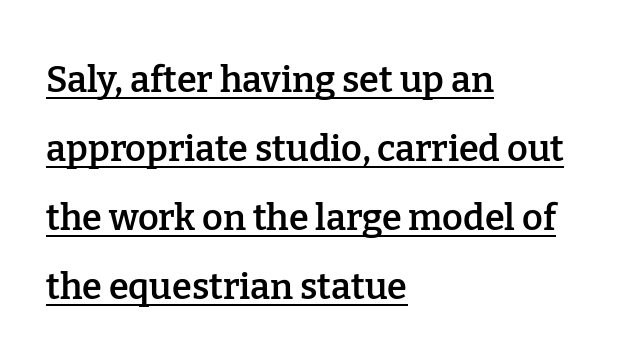
The image shows 36 px semibold serif type, upright; set left-aligned, loose line spacing (1.92x), normal letter spacing, underlined; low stroke contrast and a medium x-height.
